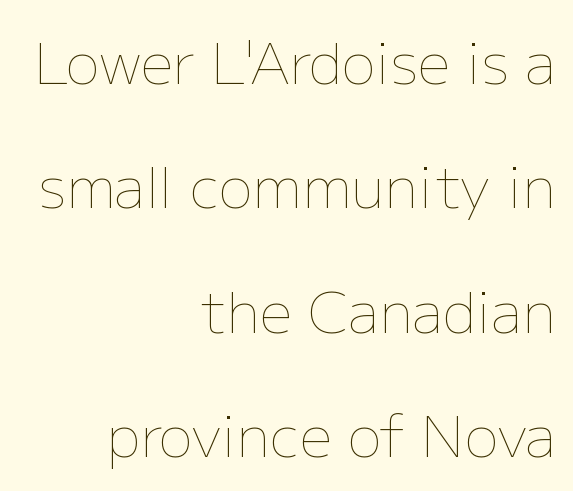
The image shows 57 px thin type, upright; set right-aligned, loose line spacing (2.18x), normal letter spacing, not underlined; low stroke contrast and a medium x-height.
